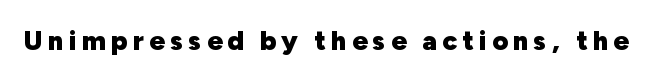
The image shows 27 px bold type, upright; set not underlined.
